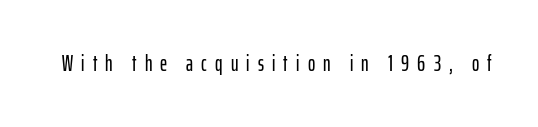
Q: Is the text italic (slanted)? A: No, it is upright.
Q: Is the text underlined? A: No.
Q: Is the spacing between letters normal or unusually wide? A: Unusually wide.
